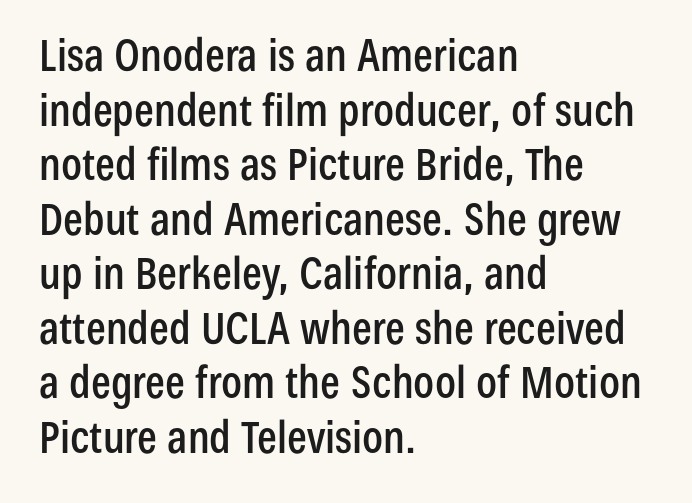
The image shows 44 px condensed sans-serif type, upright; set left-aligned, line spacing 1.24x, normal letter spacing, not underlined; low stroke contrast and a medium x-height.
